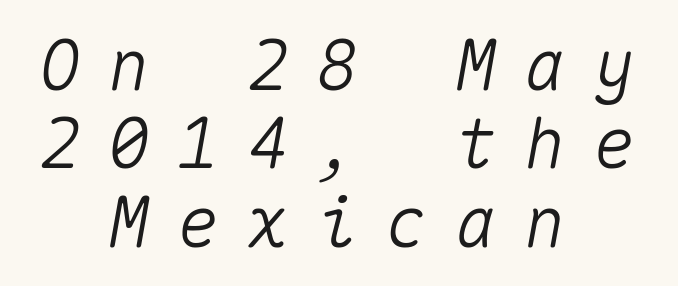
The image shows 70 px text type, italic (leaning right), monospaced; set centered, tight line spacing (1.12x), unusually wide letter spacing (+0.39 em), not underlined; medium stroke contrast and a medium x-height.
